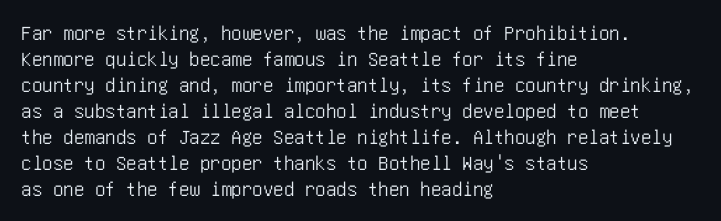
{"italic": "no", "underline": "no", "align": "left", "line_spacing_ratio": 1.24, "letter_spacing": "normal", "letter_spacing_em": 0.0, "glyph_px": 21}
